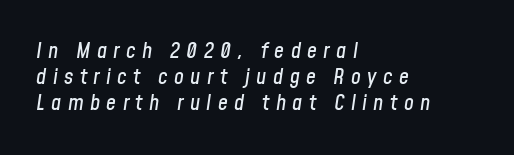
Does the copy run flush right? No — it runs flush left. The face used here is rendered with a markedly widened letterfit. When letters slant like this, we call the style italic. Check the space under the baseline: it is left empty.
